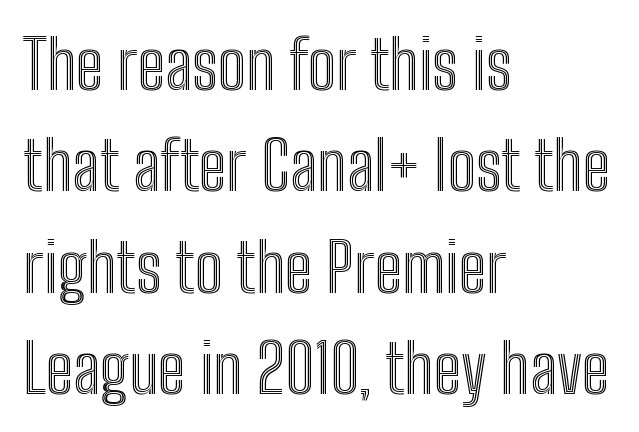
The image shows 68 px condensed type, upright; set left-aligned, normal line spacing (1.49x), normal letter spacing, not underlined; a medium x-height.
